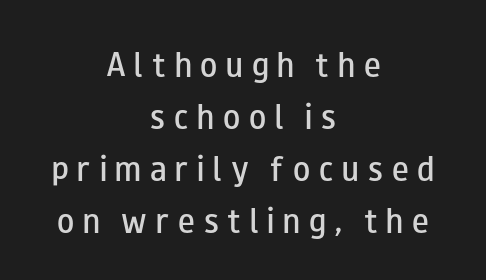
The image shows 28 px semibold, wide sans-serif type, upright; set centered, line spacing 1.86x, unusually wide letter spacing (+0.31 em), not underlined; low stroke contrast and a small x-height.
